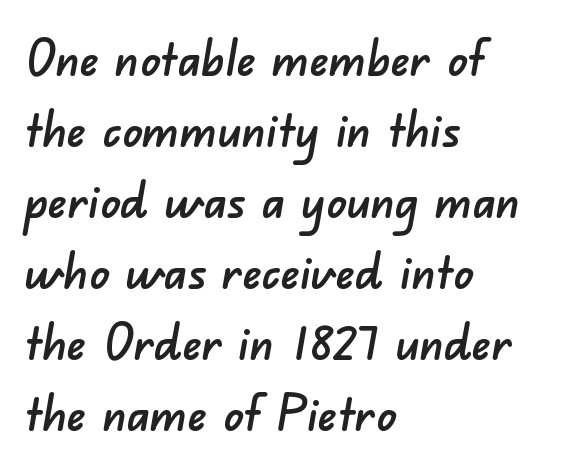
{"serif": "no", "width": "normal", "stroke_contrast": "low", "x_height": "small", "monospaced": "no", "underline": "no", "align": "left", "line_spacing": "normal", "line_spacing_ratio": 1.45, "letter_spacing": "normal", "letter_spacing_em": 0.0, "glyph_px": 49}
